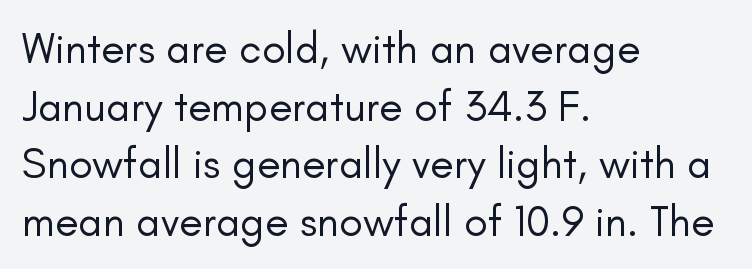
Regarding leading, the lines here are spaced in the standard way. This is sans-serif lettering, the kind often seen on screens and signage. Stroke mass is kept to a normal reading level or below. Tracking here is standard; glyphs follow each other at the usual distance.
